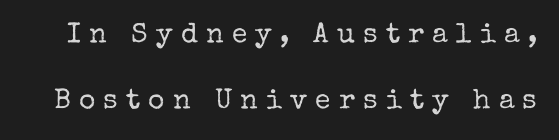
{"serif": "yes", "italic": "no", "bold": "no", "weight": "regular", "width": "normal", "stroke_contrast": "low", "x_height": "medium", "monospaced": "no", "underline": "no", "line_spacing": "loose", "line_spacing_ratio": 2.37, "letter_spacing": "wide", "letter_spacing_em": 0.29, "glyph_px": 28}
